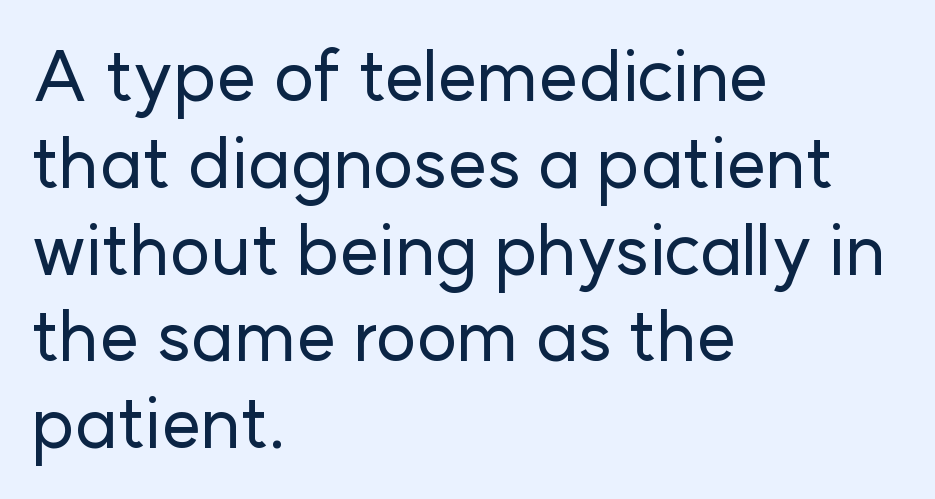
The image shows 70 px sans-serif type, upright; set left-aligned, line spacing 1.24x, normal letter spacing, not underlined; low stroke contrast and a medium x-height.
